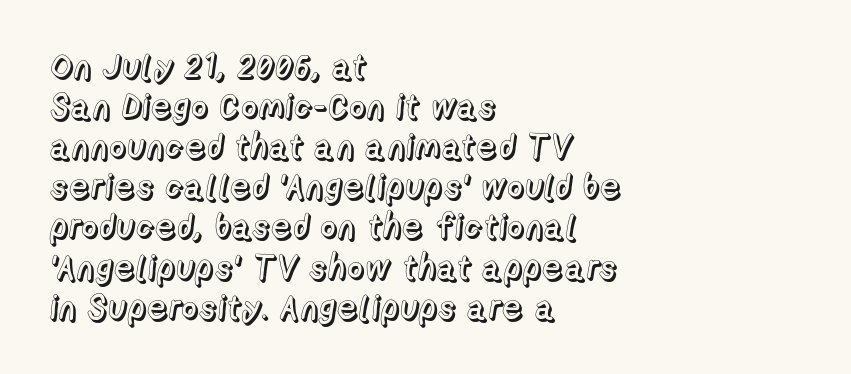
If you drew a ruler down the left edge, every line would touch it. Proportional: the letters do not fall into vertical columns. Inter-character spacing is left at the font's built-in metrics. Underline: absent.
